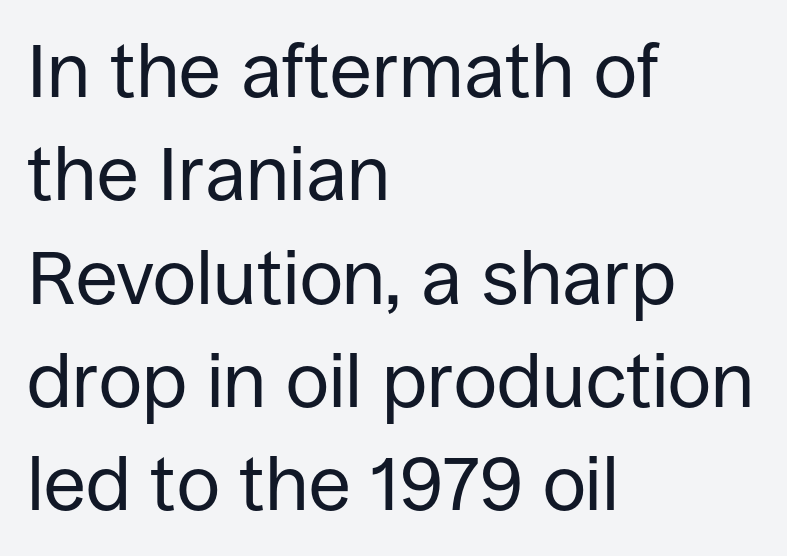
{"serif": "no", "italic": "no", "bold": "no", "weight": "regular", "width": "normal", "stroke_contrast": "low", "x_height": "large", "monospaced": "no", "underline": "no", "align": "left", "line_spacing": "normal", "line_spacing_ratio": 1.36, "letter_spacing": "normal", "letter_spacing_em": 0.0, "glyph_px": 76}
